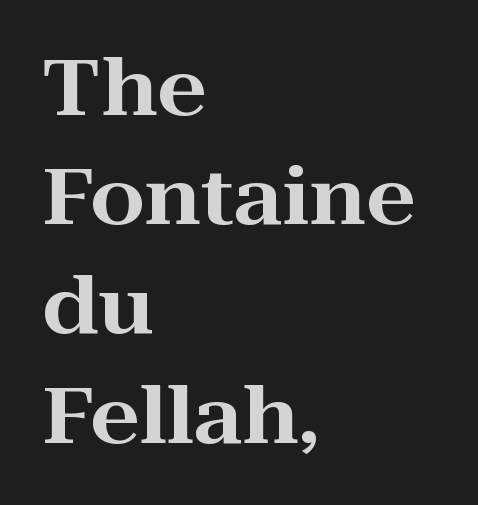
{"serif": "yes", "italic": "no", "width": "wide", "stroke_contrast": "high", "x_height": "medium", "monospaced": "no", "underline": "no", "align": "left", "line_spacing": "normal", "line_spacing_ratio": 1.4, "letter_spacing": "normal", "letter_spacing_em": 0.0, "glyph_px": 78}
